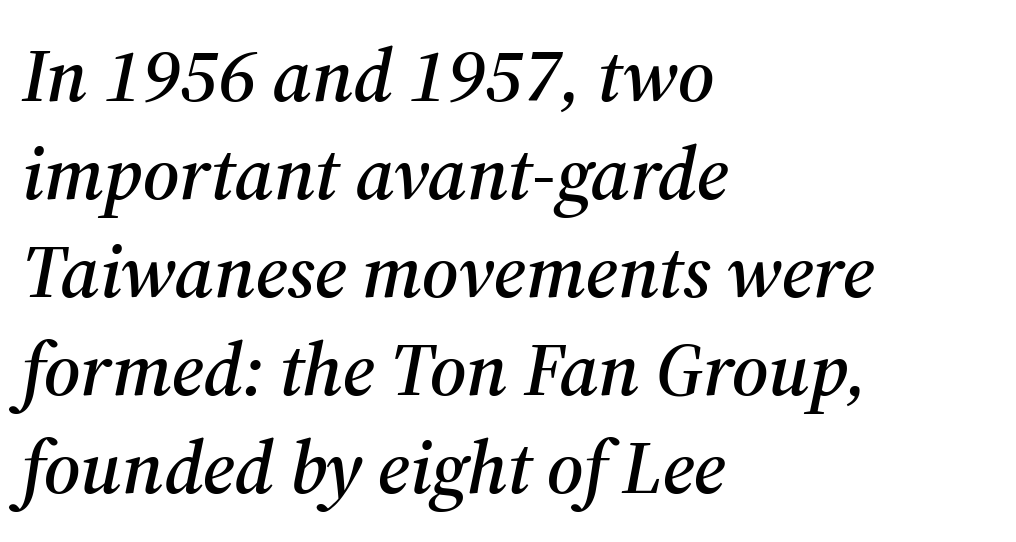
The image shows 76 px serif type, italic (leaning right); set left-aligned, normal line spacing (1.29x), normal letter spacing, not underlined; medium stroke contrast and a medium x-height.
